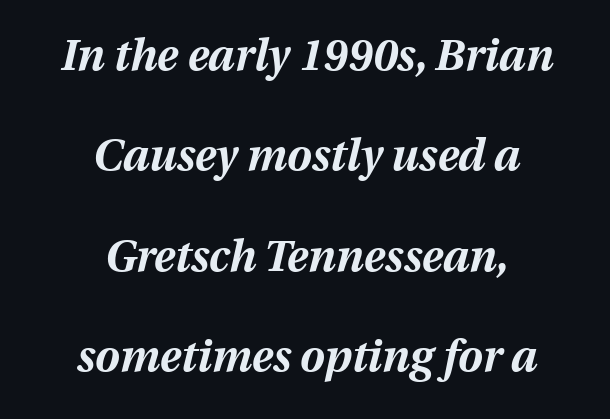
Q: Is the text bold? A: Yes.
Q: Is the text italic (slanted)? A: Yes, it leans right by about 13 degrees.
Q: Is the text underlined? A: No.
Q: How is the paragraph aligned? A: Centered.
Q: Is the spacing between letters normal or unusually wide? A: Normal.
Q: Is the spacing between lines tight, normal or loose? A: Loose.
Q: Width (condensed, normal, or wide)? A: Normal.
Q: Stroke contrast? A: Medium.
Q: x-height? A: Medium.
Q: Monospaced? A: No.
